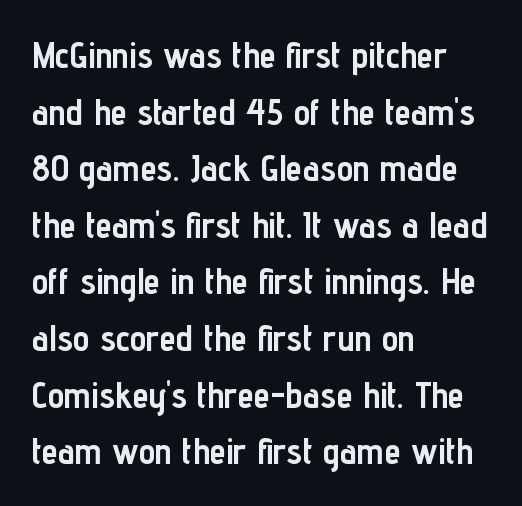
{"serif": "no", "italic": "no", "bold": "yes", "weight": "semibold", "width": "condensed", "stroke_contrast": "low", "x_height": "medium", "monospaced": "no", "underline": "no", "align": "left", "line_spacing": "normal", "line_spacing_ratio": 1.53, "letter_spacing": "normal", "letter_spacing_em": 0.0, "glyph_px": 37}
